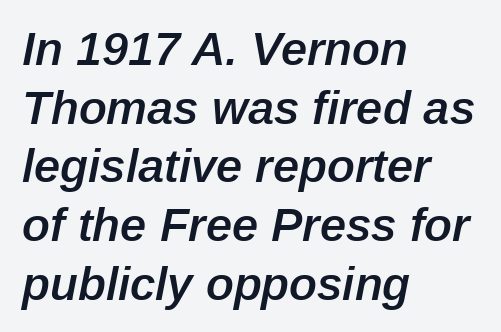
The image shows 47 px semibold type, italic (leaning right); set left-aligned, normal line spacing (1.25x), normal letter spacing, not underlined; low stroke contrast and a medium x-height.
